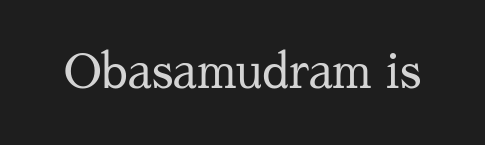
Stem width sits at or under what a default text font uses. Posture: vertical. Look at the bottom of the vertical strokes: they flare into serifs here. Is this a fixed-width face? No — the glyphs have proportional, varying widths.
